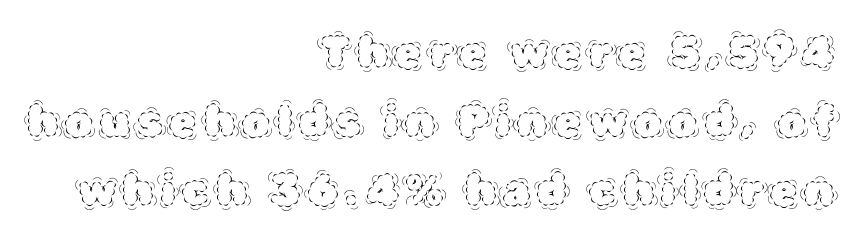
The image shows 43 px thin type, upright; set right-aligned, normal line spacing (1.6x), not underlined; a large x-height.
